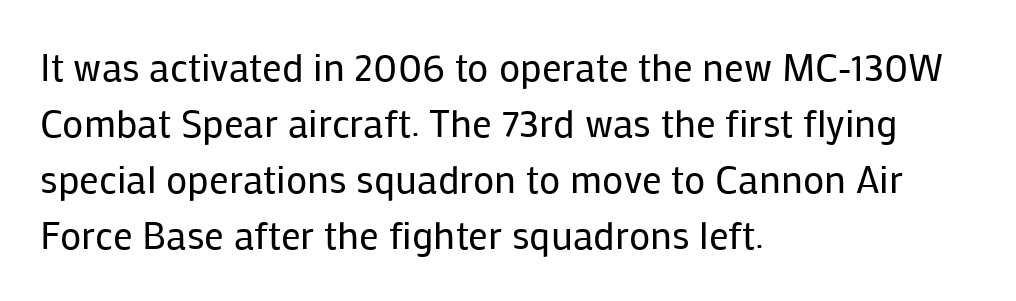
Varying glyph widths throughout — classic text-font behaviour. This is not heavy type; no bold has been used. Observe the absence of serifs on each vertical stroke in this sample. Beneath every word, the page is bare. Compared with typical paragraphs, the rows here are spaced about the same. The paragraph shown leans on its left margin.
